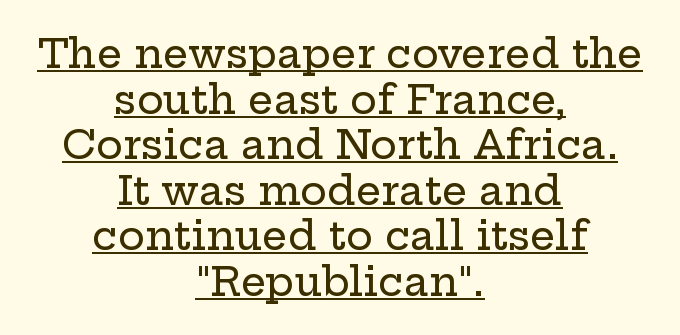
Serif or sans? Serif — the stroke terminals have little feet. The typography opts for an upright posture over an oblique one. Teacher's note: observe the equal gaps on both sides — that is centered alignment. In terms of leading, this rendering errs on the cramped side. Notice how a bar underscores the lettering throughout.
